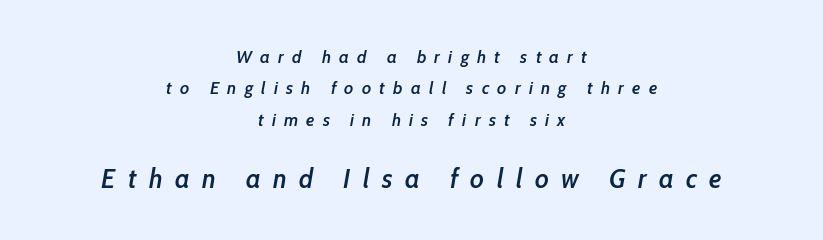
Neither beginnings nor endings align; midpoints do. Letter spacing: wide. This sample uses an oblique cut, with every glyph tilted off the vertical. The words here are not underlined. I'd describe the lettering as semibold — firm but not a full bold. In this sample the second text group is rendered at the bigger scale.
